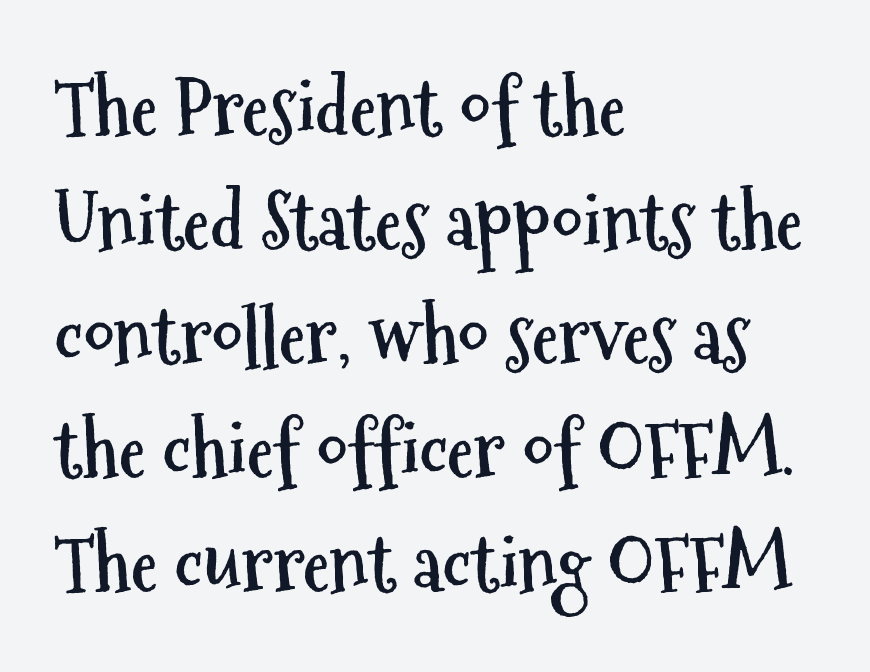
Q: Is the text bold? A: Yes.
Q: Is the text italic (slanted)? A: No, it is upright.
Q: Is the typeface a serif or a sans-serif typeface? A: Sans-serif.
Q: Is the text underlined? A: No.
Q: How is the paragraph aligned? A: Left-aligned.
Q: Is the spacing between letters normal or unusually wide? A: Normal.
Q: Is the spacing between lines tight, normal or loose? A: Normal.
Q: Width (condensed, normal, or wide)? A: Condensed.
Q: Stroke contrast? A: Medium.
Q: x-height? A: Medium.
Q: Monospaced? A: No.
